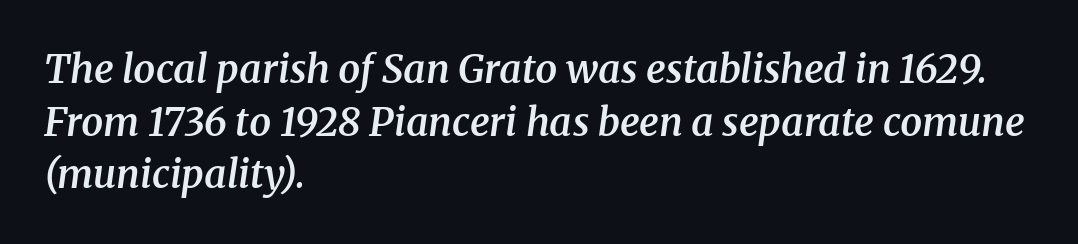
The image shows 39 px semibold serif type, italic (leaning right); set left-aligned, normal line spacing (1.35x), normal letter spacing, not underlined; medium stroke contrast and a medium x-height.
